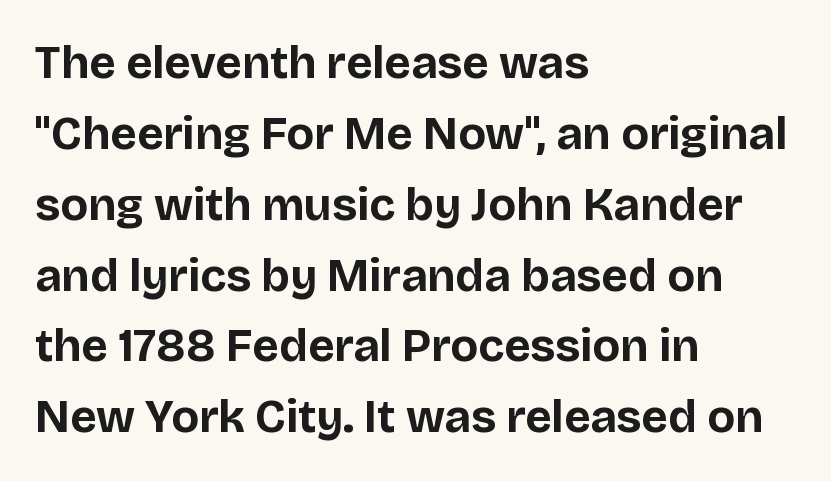
The image shows 46 px bold sans-serif type, upright; set left-aligned, normal line spacing (1.54x), normal letter spacing, not underlined; low stroke contrast and a large x-height.
